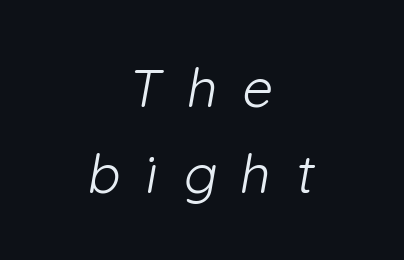
Q: Is the text bold? A: No.
Q: Is the typeface a serif or a sans-serif typeface? A: Sans-serif.
Q: Is the text underlined? A: No.
Q: How is the paragraph aligned? A: Centered.
Q: Is the spacing between letters normal or unusually wide? A: Unusually wide.
Q: Is the spacing between lines tight, normal or loose? A: Normal.
Q: Width (condensed, normal, or wide)? A: Normal.
Q: Stroke contrast? A: Low.
Q: x-height? A: Medium.
Q: Monospaced? A: No.
